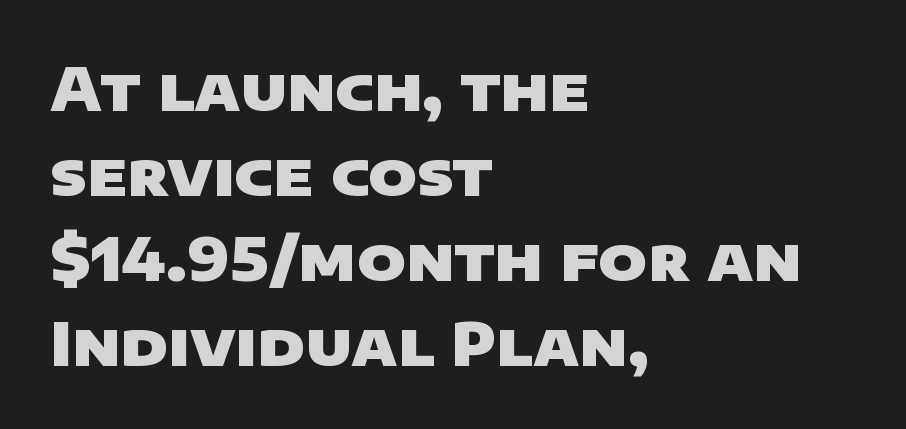
Q: Is the text bold? A: Yes.
Q: Is the typeface a serif or a sans-serif typeface? A: Sans-serif.
Q: Is the text underlined? A: No.
Q: How is the paragraph aligned? A: Left-aligned.
Q: Is the spacing between letters normal or unusually wide? A: Normal.
Q: Is the spacing between lines tight, normal or loose? A: Normal.
Q: Width (condensed, normal, or wide)? A: Wide.
Q: Stroke contrast? A: Low.
Q: x-height? A: Large.
Q: Monospaced? A: No.
